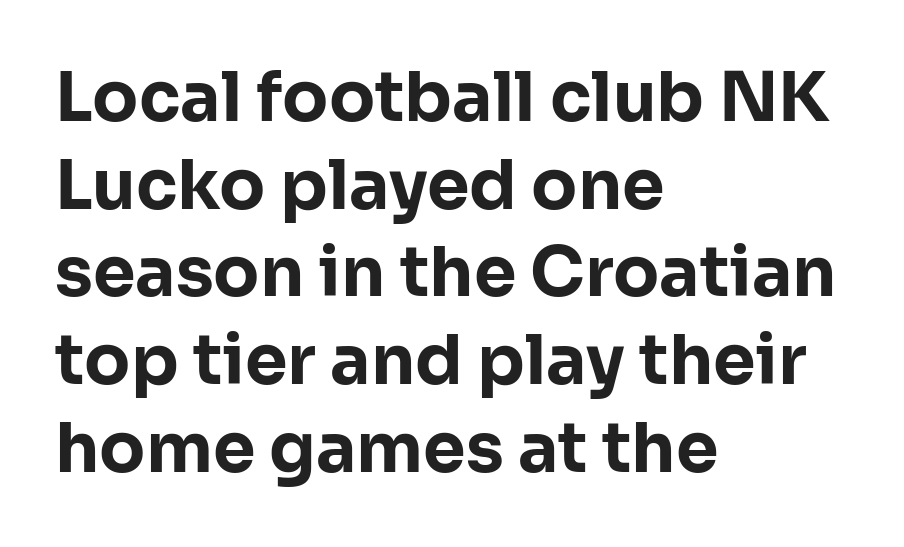
{"serif": "no", "italic": "no", "bold": "yes", "weight": "bold", "width": "normal", "stroke_contrast": "low", "x_height": "medium", "monospaced": "no", "underline": "no", "align": "left", "line_spacing": "normal", "line_spacing_ratio": 1.29, "letter_spacing": "normal", "letter_spacing_em": 0.0, "glyph_px": 68}
